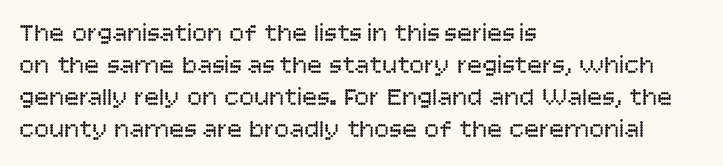
{"italic": "no", "bold": "no", "underline": "no", "align": "left", "line_spacing": "normal", "line_spacing_ratio": 1.28, "letter_spacing": "normal", "letter_spacing_em": 0.0, "glyph_px": 25}
